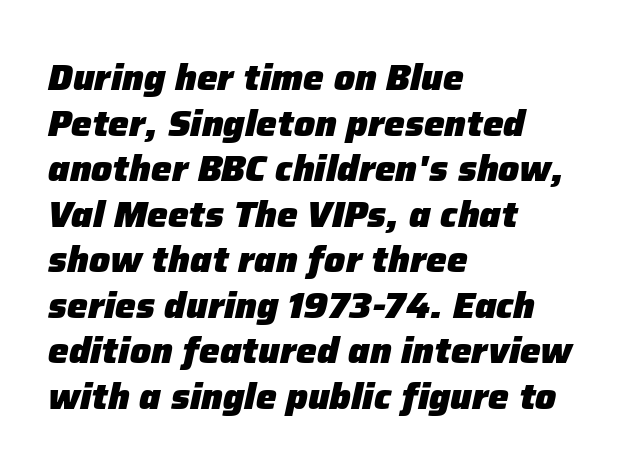
{"italic": "yes", "lean": "right", "slant_degrees": 12, "bold": "yes", "weight": "heavy", "width": "normal", "stroke_contrast": "low", "x_height": "medium", "monospaced": "no", "underline": "no", "align": "left", "line_spacing_ratio": 1.23, "letter_spacing": "normal", "letter_spacing_em": 0.0, "glyph_px": 37}
